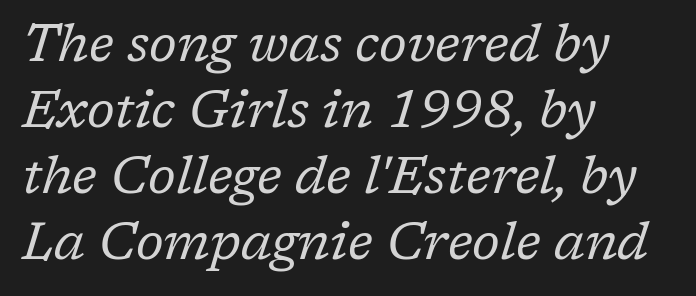
Q: Is the text bold? A: No.
Q: Is the text italic (slanted)? A: Yes, it leans right by about 17 degrees.
Q: Is the typeface a serif or a sans-serif typeface? A: Serif.
Q: Is the text underlined? A: No.
Q: How is the paragraph aligned? A: Left-aligned.
Q: Is the spacing between letters normal or unusually wide? A: Normal.
Q: Is the spacing between lines tight, normal or loose? A: Normal.
Q: Width (condensed, normal, or wide)? A: Normal.
Q: Stroke contrast? A: Low.
Q: x-height? A: Medium.
Q: Monospaced? A: No.
